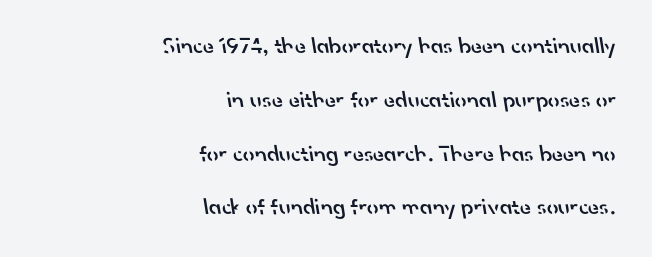
Q: Is the text bold? A: Semi-bold.
Q: Is the text underlined? A: No.
Q: How is the paragraph aligned? A: Right-aligned.
Q: Is the spacing between letters normal or unusually wide? A: Normal.
Q: Is the spacing between lines tight, normal or loose? A: Loose.
